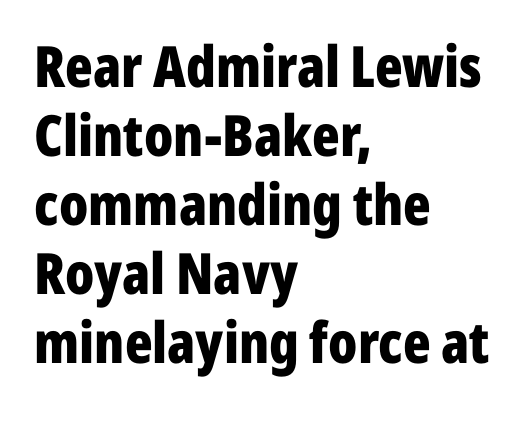
{"serif": "no", "italic": "no", "bold": "yes", "weight": "bold", "width": "condensed", "stroke_contrast": "low", "x_height": "medium", "monospaced": "no", "underline": "no", "align": "left", "line_spacing_ratio": 1.21, "letter_spacing": "normal", "letter_spacing_em": 0.0, "glyph_px": 57}
